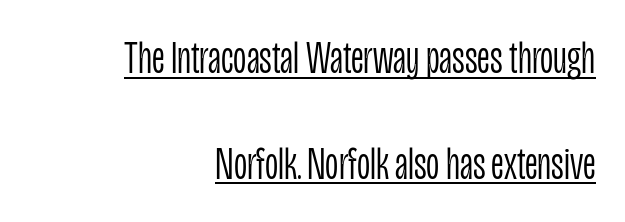
Q: Is the text bold? A: No.
Q: Is the text italic (slanted)? A: No, it is upright.
Q: Is the typeface a serif or a sans-serif typeface? A: Sans-serif.
Q: Is the text underlined? A: Yes.
Q: How is the paragraph aligned? A: Right-aligned.
Q: Is the spacing between letters normal or unusually wide? A: Normal.
Q: Is the spacing between lines tight, normal or loose? A: Loose.
Q: Width (condensed, normal, or wide)? A: Condensed.
Q: Stroke contrast? A: Low.
Q: x-height? A: Large.
Q: Monospaced? A: No.
